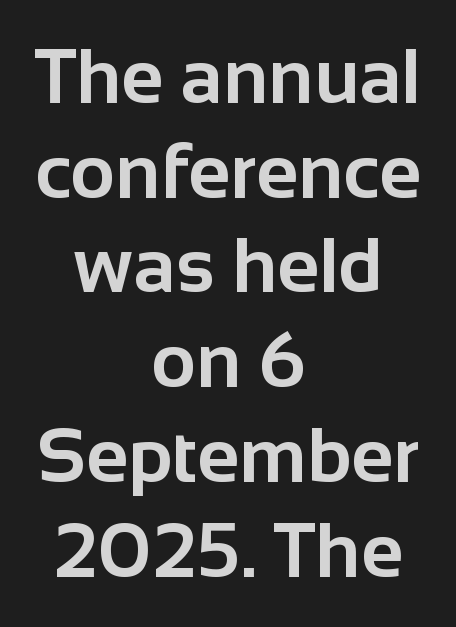
{"serif": "no", "italic": "no", "bold": "yes", "weight": "bold", "width": "normal", "stroke_contrast": "low", "x_height": "medium", "monospaced": "no", "underline": "no", "align": "center", "line_spacing_ratio": 1.23, "letter_spacing": "normal", "letter_spacing_em": 0.0, "glyph_px": 77}
